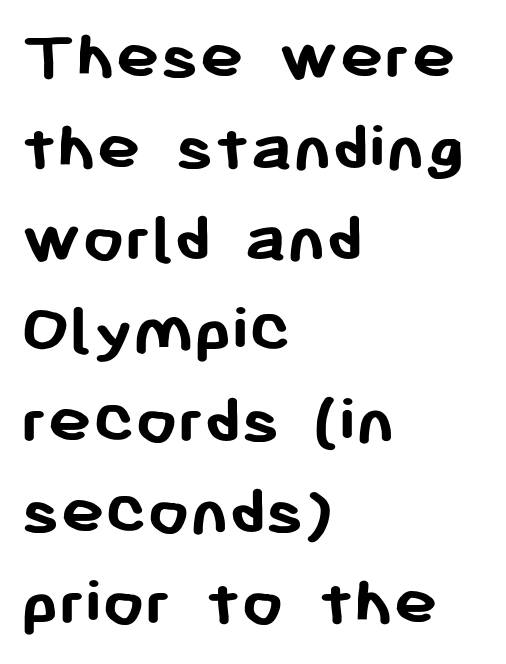
The image shows 74 px semibold sans-serif type, upright; set left-aligned, line spacing 1.23x, normal letter spacing, not underlined; low stroke contrast and a medium x-height.
